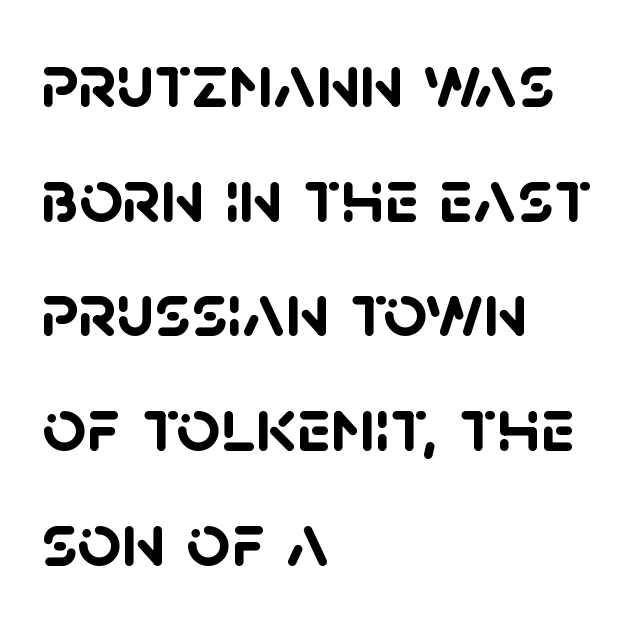
Q: Is the text bold? A: Yes.
Q: Is the typeface a serif or a sans-serif typeface? A: Sans-serif.
Q: Is the text underlined? A: No.
Q: How is the paragraph aligned? A: Left-aligned.
Q: Is the spacing between letters normal or unusually wide? A: Normal.
Q: Is the spacing between lines tight, normal or loose? A: Normal.
Q: Width (condensed, normal, or wide)? A: Normal.
Q: Stroke contrast? A: Low.
Q: x-height? A: Large.
Q: Monospaced? A: No.
